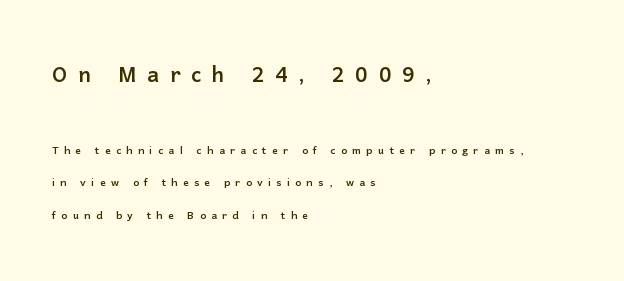
{"serif": "no", "italic": "no", "width": "normal", "stroke_contrast": "low", "x_height": "medium", "monospaced": "no", "underline": "no", "align": "left", "line_spacing": "loose", "line_spacing_ratio": 2.31, "letter_spacing": "wide", "letter_spacing_em": 0.38, "larger_block": "first", "size_ratio": 2.0, "glyph_px": 28}
